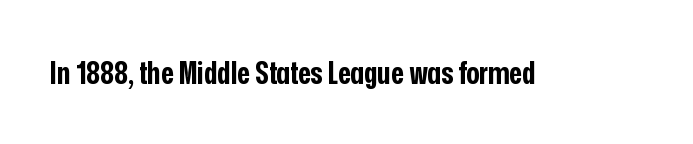
Q: Is the text bold? A: Yes.
Q: Is the text italic (slanted)? A: No, it is upright.
Q: Is the typeface a serif or a sans-serif typeface? A: Sans-serif.
Q: Is the text underlined? A: No.
Q: Is the spacing between letters normal or unusually wide? A: Normal.
Q: Width (condensed, normal, or wide)? A: Condensed.
Q: Stroke contrast? A: Low.
Q: x-height? A: Medium.
Q: Monospaced? A: No.
